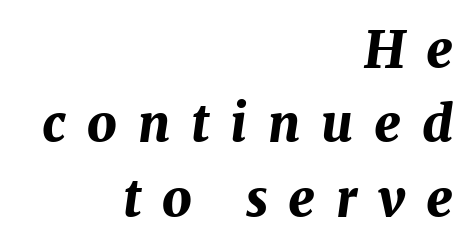
What weight is shown? A full bold with thick strokes. Notice how descenders clear the ascenders below comfortably — that's standard leading. The tracking jumps out immediately: characters are airy and widely separated. A bare baseline throughout the passage. Line ends are locked; line starts wander.
